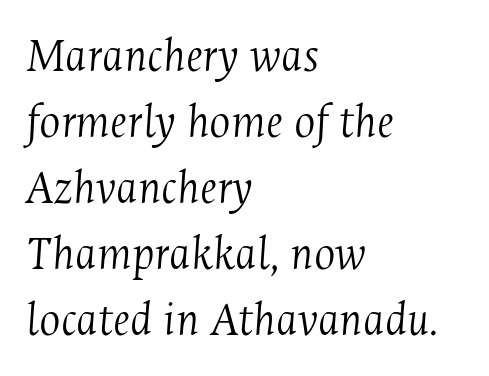
{"serif": "yes", "italic": "yes", "lean": "right", "slant_degrees": 4, "bold": "no", "weight": "light", "width": "condensed", "stroke_contrast": "medium", "x_height": "medium", "monospaced": "no", "underline": "no", "align": "left", "line_spacing": "normal", "line_spacing_ratio": 1.32, "letter_spacing": "normal", "letter_spacing_em": 0.0, "glyph_px": 50}
